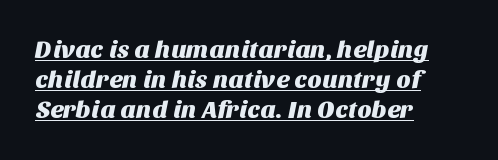
Each line of the rendering has a horizontal stroke beneath the glyphs. Leftover space on each line is placed entirely after the last word. Here the glyphs are tracked normally, forming tight word shapes.
